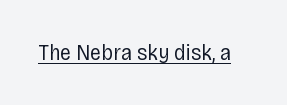
Q: Is the text bold? A: No.
Q: Is the text italic (slanted)? A: No, it is upright.
Q: Is the text underlined? A: Yes.
Q: Is the spacing between letters normal or unusually wide? A: Normal.
